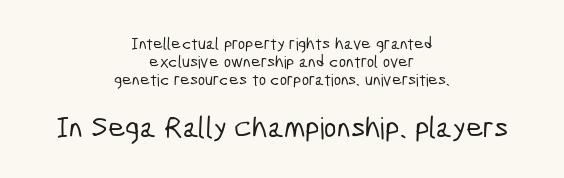
Q: Is the typeface a serif or a sans-serif typeface? A: Sans-serif.
Q: Is the text underlined? A: No.
Q: How is the paragraph aligned? A: Centered.
Q: Is the spacing between letters normal or unusually wide? A: Normal.
Q: Is the spacing between lines tight, normal or loose? A: Tight.
Q: Which block of text is set in a larger size, the first (top) or the second (bottom)? A: The second (bottom) one.
Q: Width (condensed, normal, or wide)? A: Condensed.
Q: Stroke contrast? A: Low.
Q: x-height? A: Medium.
Q: Monospaced? A: No.
